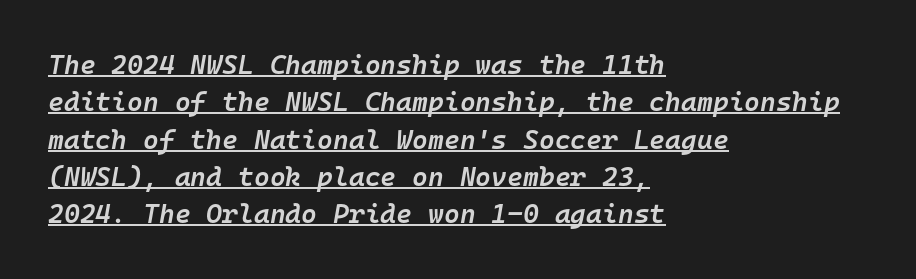
The image shows 27 px text type, italic (leaning right); set left-aligned, normal line spacing (1.38x), normal letter spacing, underlined.
